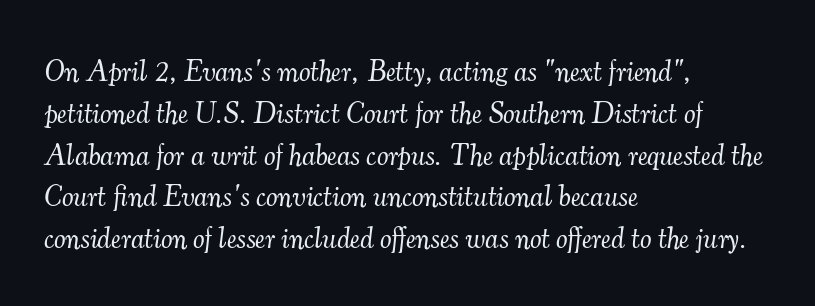
Q: Is the text bold? A: No.
Q: Is the text italic (slanted)? A: Yes, it leans right by about 7 degrees.
Q: Is the typeface a serif or a sans-serif typeface? A: Serif.
Q: Is the text underlined? A: No.
Q: How is the paragraph aligned? A: Left-aligned.
Q: Is the spacing between letters normal or unusually wide? A: Normal.
Q: Is the spacing between lines tight, normal or loose? A: Normal.
Q: Width (condensed, normal, or wide)? A: Normal.
Q: Stroke contrast? A: Medium.
Q: x-height? A: Small.
Q: Monospaced? A: No.
